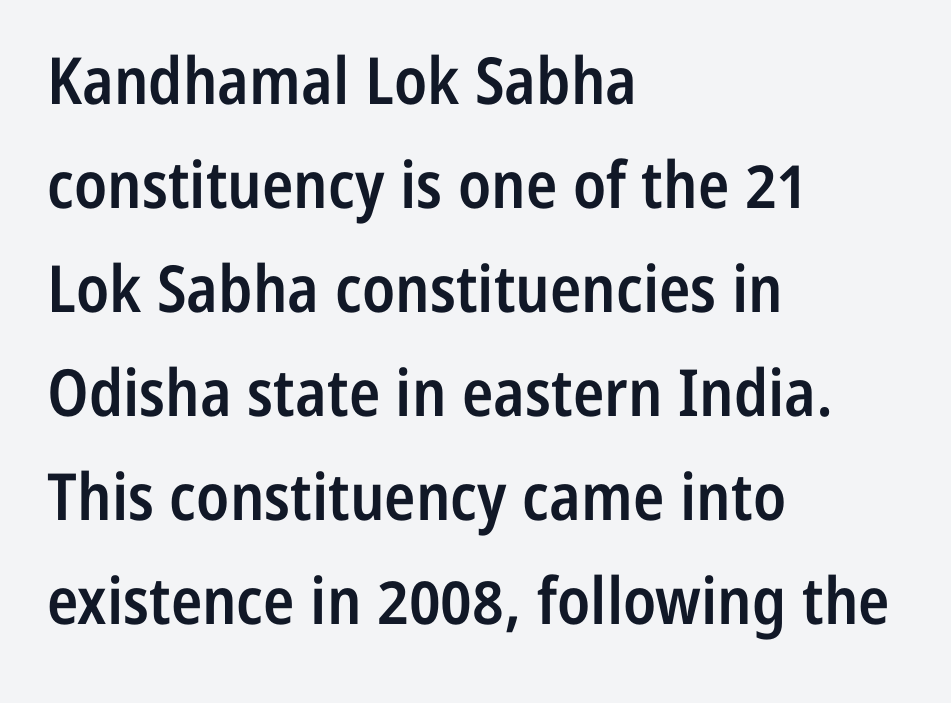
The image shows 65 px semibold, condensed sans-serif type, upright; set left-aligned, normal line spacing (1.6x), normal letter spacing, not underlined; low stroke contrast and a medium x-height.
